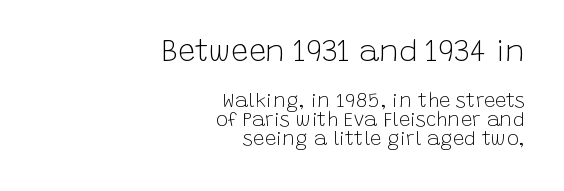
{"serif": "no", "italic": "no", "bold": "no", "weight": "light", "width": "normal", "stroke_contrast": "low", "x_height": "large", "monospaced": "no", "underline": "no", "align": "right", "line_spacing": "tight", "line_spacing_ratio": 0.96, "letter_spacing": "normal", "letter_spacing_em": 0.0, "larger_block": "first", "size_ratio": 1.5, "glyph_px": 30}
